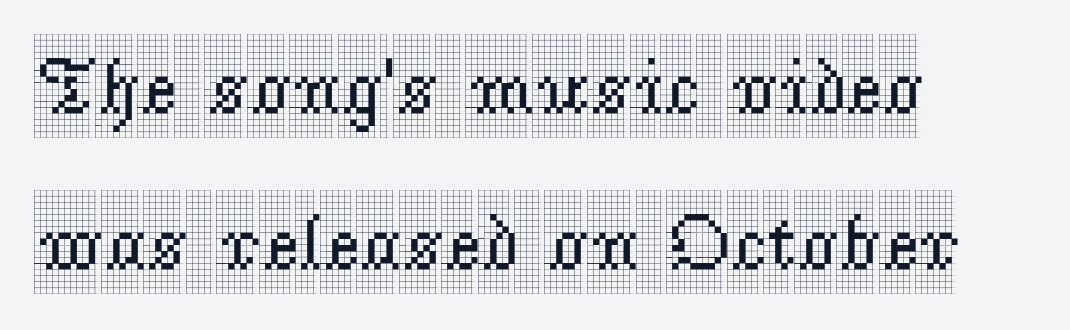
{"serif": "yes", "italic": "no", "width": "condensed", "x_height": "large", "monospaced": "no", "underline": "no", "align": "left", "line_spacing": "loose", "line_spacing_ratio": 1.98, "letter_spacing": "normal", "letter_spacing_em": 0.0, "glyph_px": 79}
